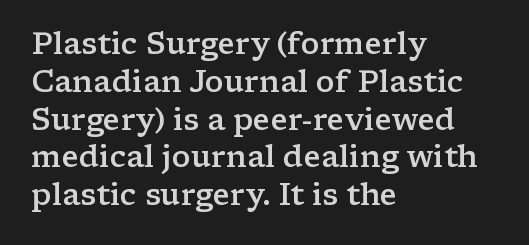
Q: Is the text bold? A: Semi-bold.
Q: Is the text italic (slanted)? A: No, it is upright.
Q: Is the typeface a serif or a sans-serif typeface? A: Serif.
Q: Is the text underlined? A: No.
Q: How is the paragraph aligned? A: Left-aligned.
Q: Is the spacing between letters normal or unusually wide? A: Normal.
Q: Is the spacing between lines tight, normal or loose? A: Normal.
Q: Width (condensed, normal, or wide)? A: Wide.
Q: Stroke contrast? A: Low.
Q: x-height? A: Medium.
Q: Monospaced? A: No.
